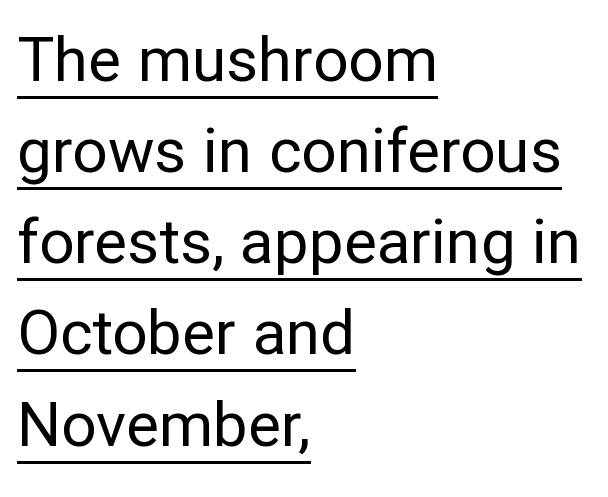
{"serif": "no", "italic": "no", "bold": "no", "weight": "regular", "width": "normal", "stroke_contrast": "low", "x_height": "medium", "monospaced": "no", "underline": "yes", "align": "left", "line_spacing": "normal", "line_spacing_ratio": 1.47, "letter_spacing": "normal", "letter_spacing_em": 0.0, "glyph_px": 62}
